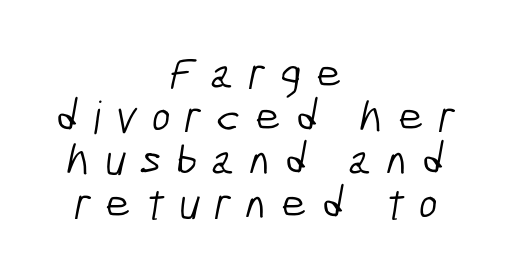
Q: Is the text bold? A: No.
Q: Is the typeface a serif or a sans-serif typeface? A: Sans-serif.
Q: Is the text underlined? A: No.
Q: How is the paragraph aligned? A: Centered.
Q: Is the spacing between letters normal or unusually wide? A: Unusually wide.
Q: Is the spacing between lines tight, normal or loose? A: Tight.
Q: Width (condensed, normal, or wide)? A: Condensed.
Q: Stroke contrast? A: Low.
Q: x-height? A: Medium.
Q: Monospaced? A: No.
